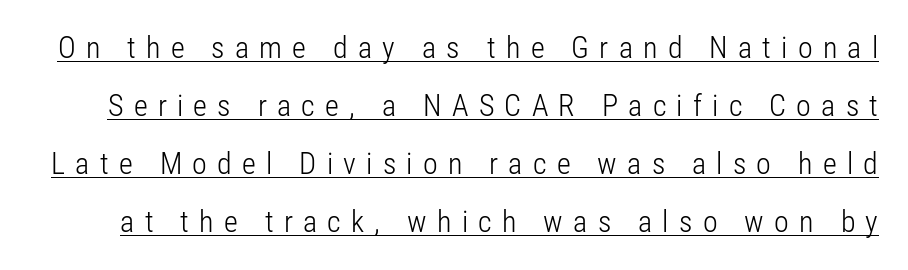
Q: Is the text bold? A: No.
Q: Is the text italic (slanted)? A: No, it is upright.
Q: Is the typeface a serif or a sans-serif typeface? A: Sans-serif.
Q: Is the text underlined? A: Yes.
Q: Is the spacing between letters normal or unusually wide? A: Unusually wide.
Q: Is the spacing between lines tight, normal or loose? A: Loose.
Q: Width (condensed, normal, or wide)? A: Condensed.
Q: Stroke contrast? A: Low.
Q: x-height? A: Medium.
Q: Monospaced? A: No.
